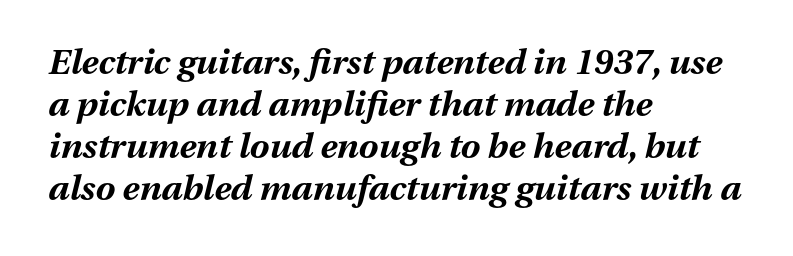
{"italic": "yes", "lean": "right", "slant_degrees": 13, "bold": "yes", "weight": "bold", "width": "normal", "stroke_contrast": "medium", "x_height": "medium", "monospaced": "no", "underline": "no", "align": "left", "line_spacing_ratio": 1.2, "letter_spacing": "normal", "letter_spacing_em": 0.0, "glyph_px": 35}
